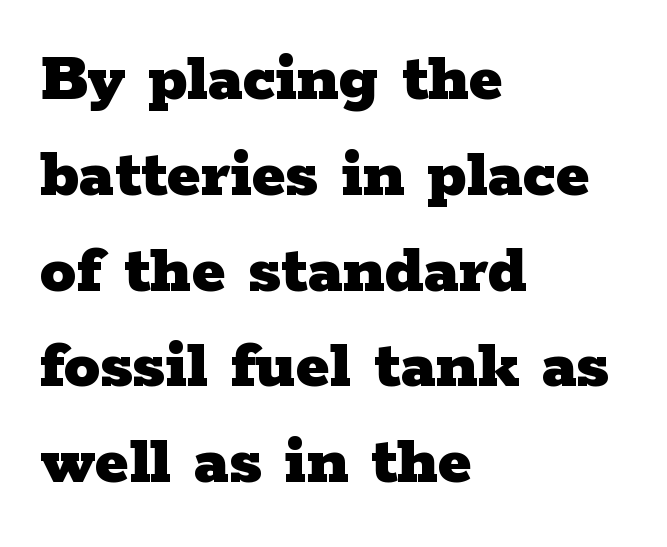
{"serif": "yes", "italic": "no", "bold": "yes", "weight": "heavy", "width": "wide", "stroke_contrast": "low", "x_height": "medium", "monospaced": "no", "underline": "no", "align": "left", "line_spacing": "normal", "line_spacing_ratio": 1.33, "letter_spacing": "normal", "letter_spacing_em": 0.0, "glyph_px": 72}
